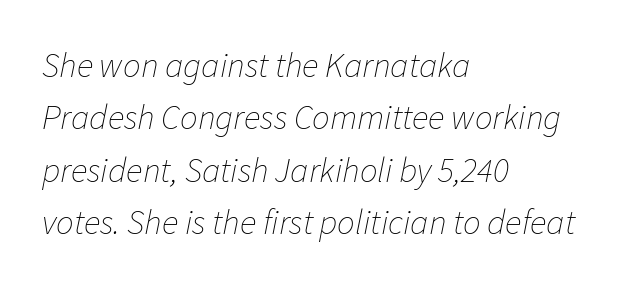
The image shows 35 px thin type, italic (leaning right); set left-aligned, normal line spacing (1.5x), normal letter spacing, not underlined; low stroke contrast and a medium x-height.
